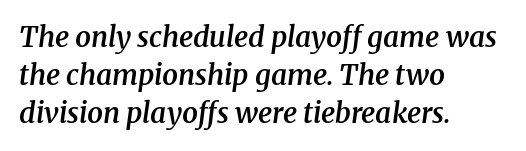
This rendering features lettering with no underline. The lettering tilts uniformly, giving the passage an italic look. Does the leading feel generous? No, just average. A bit beefed up — I'd call it semibold rather than bold.
